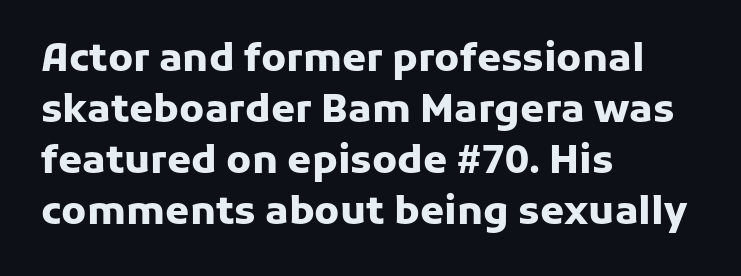
A typesetter would mark this as roman, not italic. Every letter is thick-stroked: bold, no question. Alignment: flush left. The type family on display is of the sans-serif kind. Each new line begins a customary step beneath the previous one. Decoration check: the copy has no underline.
